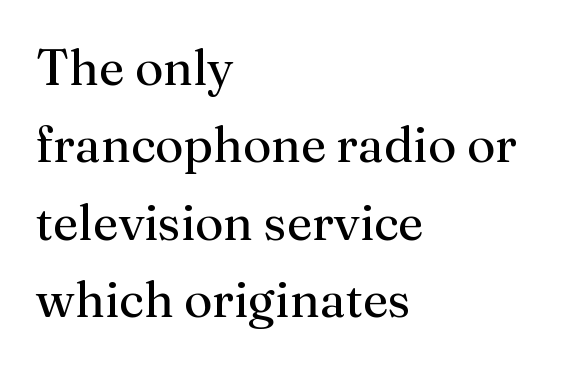
Q: Is the text bold? A: No.
Q: Is the text italic (slanted)? A: No, it is upright.
Q: Is the typeface a serif or a sans-serif typeface? A: Serif.
Q: Is the text underlined? A: No.
Q: How is the paragraph aligned? A: Left-aligned.
Q: Is the spacing between letters normal or unusually wide? A: Normal.
Q: Is the spacing between lines tight, normal or loose? A: Normal.
Q: Width (condensed, normal, or wide)? A: Normal.
Q: Stroke contrast? A: Medium.
Q: x-height? A: Medium.
Q: Monospaced? A: No.
